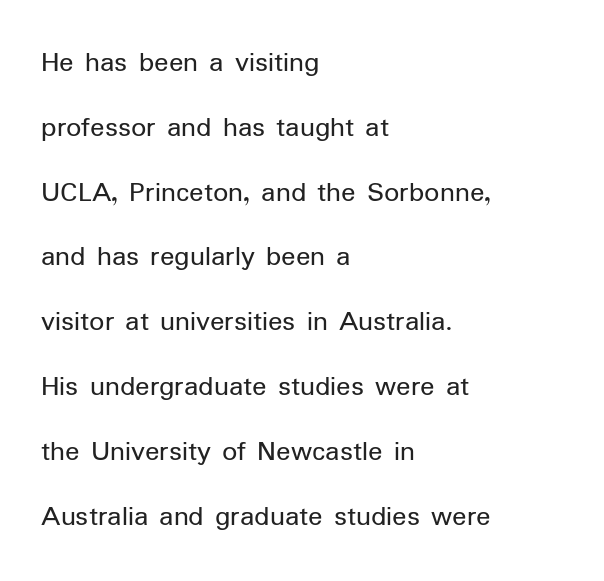
The image shows 30 px regular-weight sans-serif type, upright; set left-aligned, loose line spacing (2.16x), normal letter spacing, not underlined; low stroke contrast and a medium x-height.
